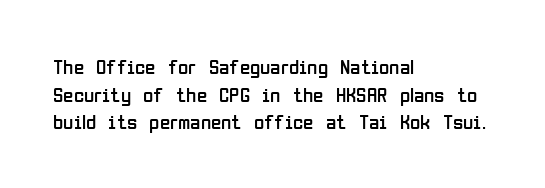
The image shows 21 px text type, upright; set left-aligned, normal line spacing (1.31x), normal letter spacing, not underlined.
